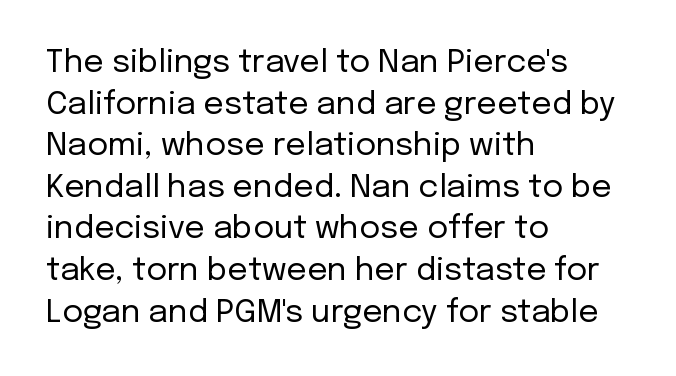
{"serif": "no", "italic": "no", "bold": "no", "weight": "regular", "width": "normal", "stroke_contrast": "low", "x_height": "medium", "monospaced": "no", "underline": "no", "align": "left", "line_spacing": "normal", "line_spacing_ratio": 1.3, "letter_spacing": "normal", "letter_spacing_em": 0.0, "glyph_px": 32}
